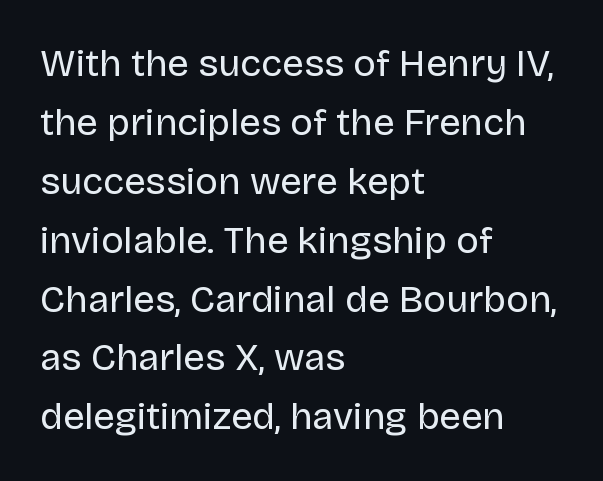
The image shows 38 px regular-weight sans-serif type, upright; set left-aligned, normal line spacing (1.55x), normal letter spacing, not underlined; low stroke contrast and a large x-height.
